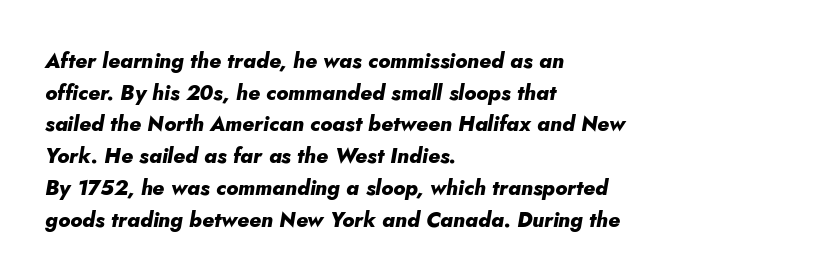
Q: Is the text bold? A: Yes.
Q: Is the text italic (slanted)? A: Yes, it leans right by about 10 degrees.
Q: Is the text underlined? A: No.
Q: How is the paragraph aligned? A: Left-aligned.
Q: Is the spacing between letters normal or unusually wide? A: Normal.
Q: Is the spacing between lines tight, normal or loose? A: Normal.
